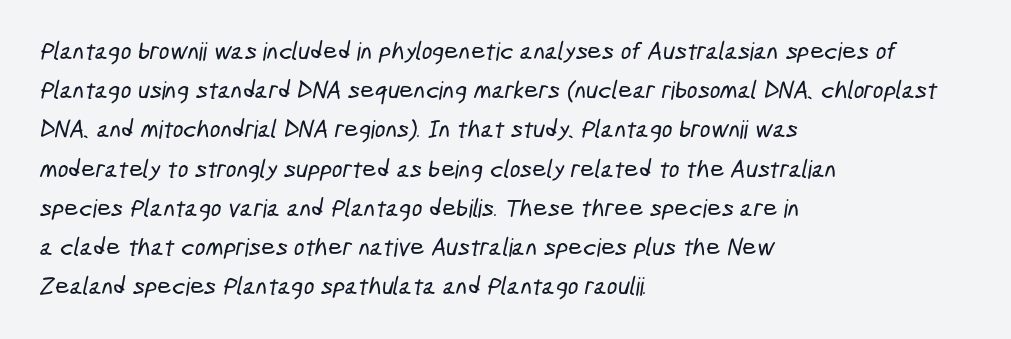
Q: Is the text underlined? A: No.
Q: How is the paragraph aligned? A: Left-aligned.
Q: Is the spacing between letters normal or unusually wide? A: Normal.
Q: Is the spacing between lines tight, normal or loose? A: Normal.
